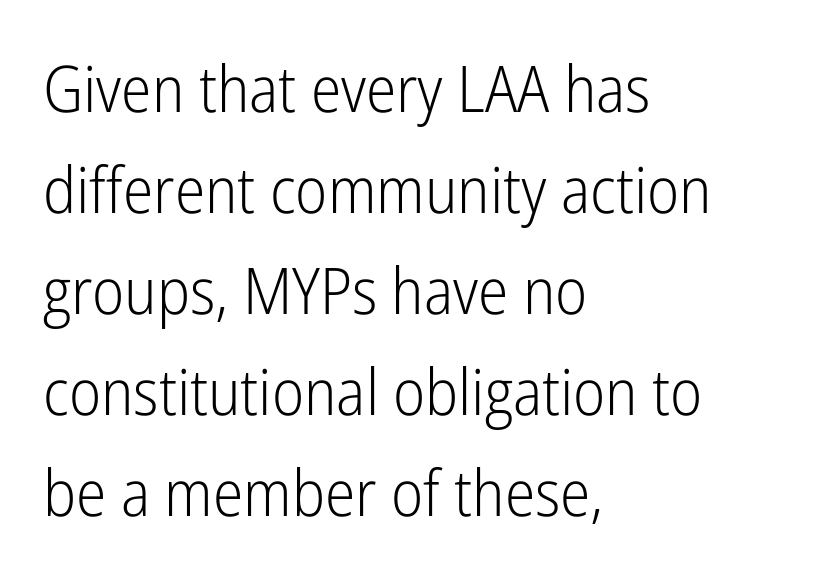
Q: Is the text bold? A: No.
Q: Is the text italic (slanted)? A: No, it is upright.
Q: Is the typeface a serif or a sans-serif typeface? A: Sans-serif.
Q: Is the text underlined? A: No.
Q: How is the paragraph aligned? A: Left-aligned.
Q: Is the spacing between letters normal or unusually wide? A: Normal.
Q: Is the spacing between lines tight, normal or loose? A: Normal.
Q: Width (condensed, normal, or wide)? A: Condensed.
Q: Stroke contrast? A: Low.
Q: x-height? A: Medium.
Q: Monospaced? A: No.
